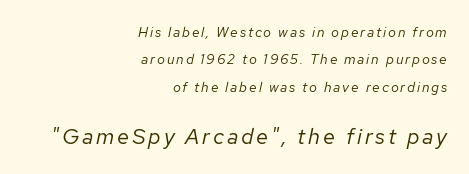
Q: Is the text bold? A: No.
Q: Is the text italic (slanted)? A: Yes, it leans right by about 12 degrees.
Q: Is the text underlined? A: No.
Q: How is the paragraph aligned? A: Right-aligned.
Q: Is the spacing between lines tight, normal or loose? A: Loose.
Q: Which block of text is set in a larger size, the first (top) or the second (bottom)? A: The second (bottom) one.
